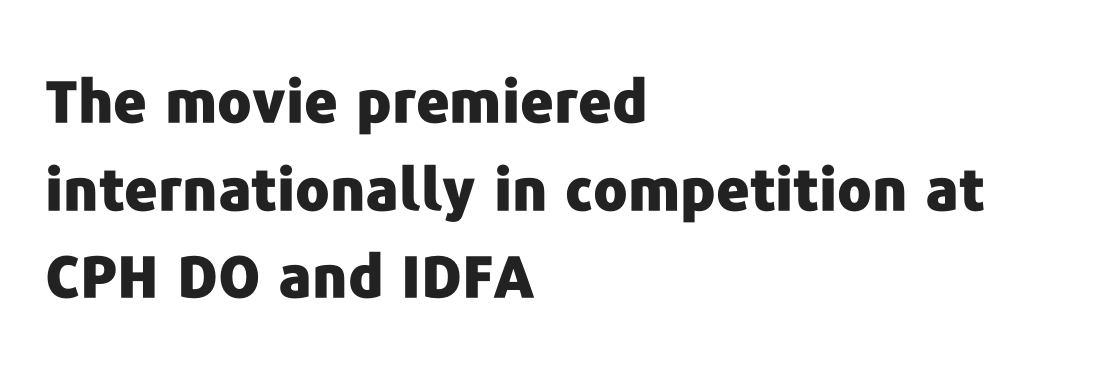
Q: Is the text bold? A: Yes.
Q: Is the text italic (slanted)? A: No, it is upright.
Q: Is the typeface a serif or a sans-serif typeface? A: Sans-serif.
Q: Is the text underlined? A: No.
Q: How is the paragraph aligned? A: Left-aligned.
Q: Is the spacing between letters normal or unusually wide? A: Normal.
Q: Is the spacing between lines tight, normal or loose? A: Normal.
Q: Width (condensed, normal, or wide)? A: Normal.
Q: Stroke contrast? A: Low.
Q: x-height? A: Medium.
Q: Monospaced? A: No.
